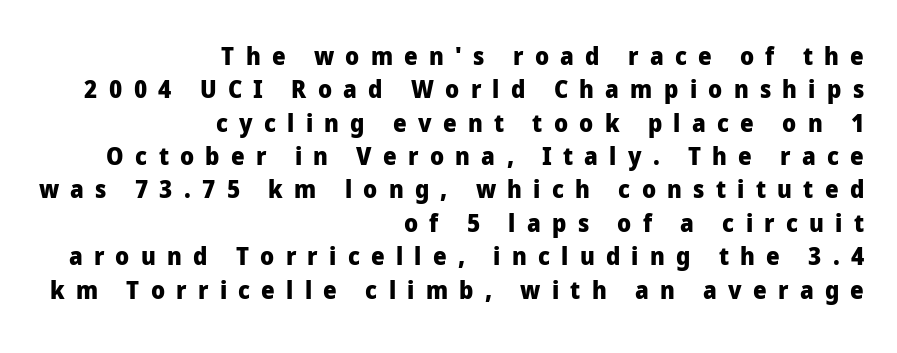
{"italic": "no", "bold": "yes", "underline": "no", "align": "right", "line_spacing": "normal", "line_spacing_ratio": 1.39, "letter_spacing": "wide", "letter_spacing_em": 0.47, "glyph_px": 24}
